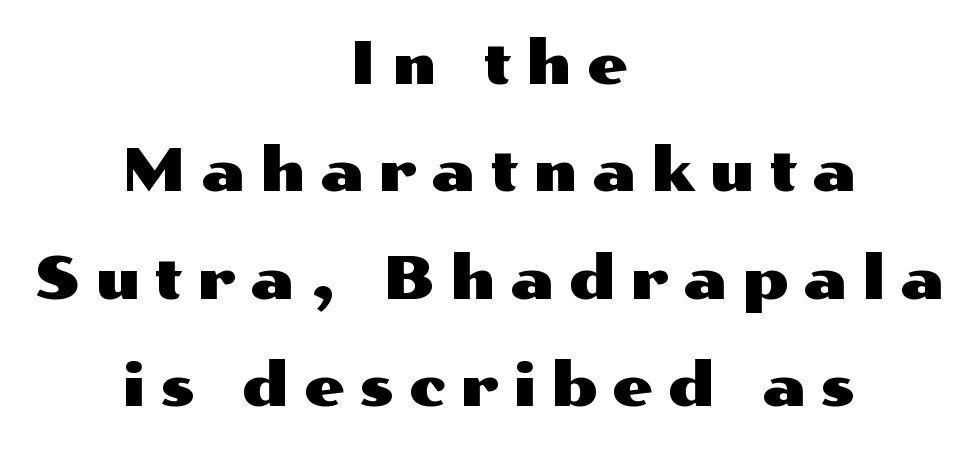
{"serif": "no", "italic": "no", "width": "wide", "stroke_contrast": "medium", "x_height": "medium", "monospaced": "no", "underline": "no", "align": "center", "line_spacing_ratio": 1.85, "letter_spacing": "wide", "letter_spacing_em": 0.25, "glyph_px": 58}
